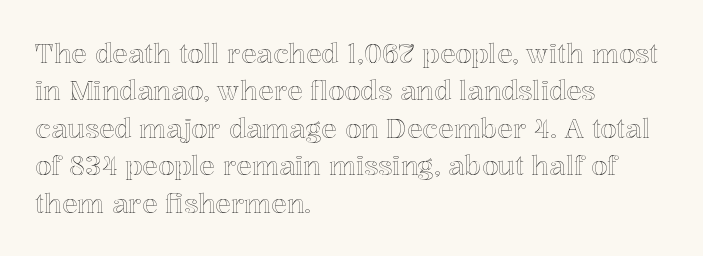
{"italic": "no", "underline": "no", "align": "left", "line_spacing": "normal", "line_spacing_ratio": 1.44, "letter_spacing": "normal", "letter_spacing_em": 0.0, "glyph_px": 26}
